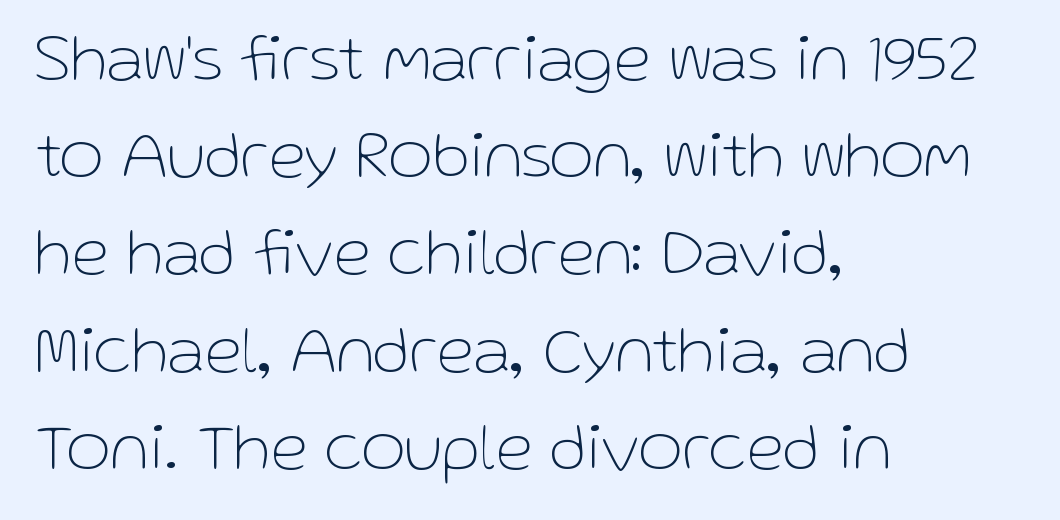
Is this a fixed-width face? No — the glyphs have proportional, varying widths. This rendering employs a face without finishing strokes, i.e., a sans-serif. Leftover space on each line is placed entirely after the last word. Stem width sits at or under what a default text font uses. Check under the words: just untouched page.
